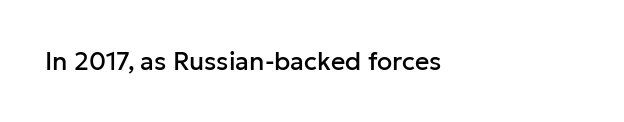
The image shows 25 px text type, upright; set left-aligned, normal letter spacing, not underlined.
